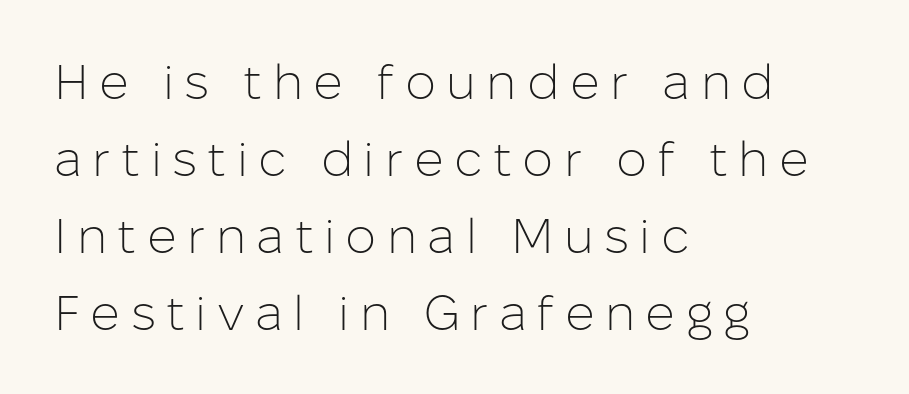
The image shows 49 px light sans-serif type, upright; set left-aligned, normal line spacing (1.57x), unusually wide letter spacing (+0.21 em), not underlined; low stroke contrast and a medium x-height.
